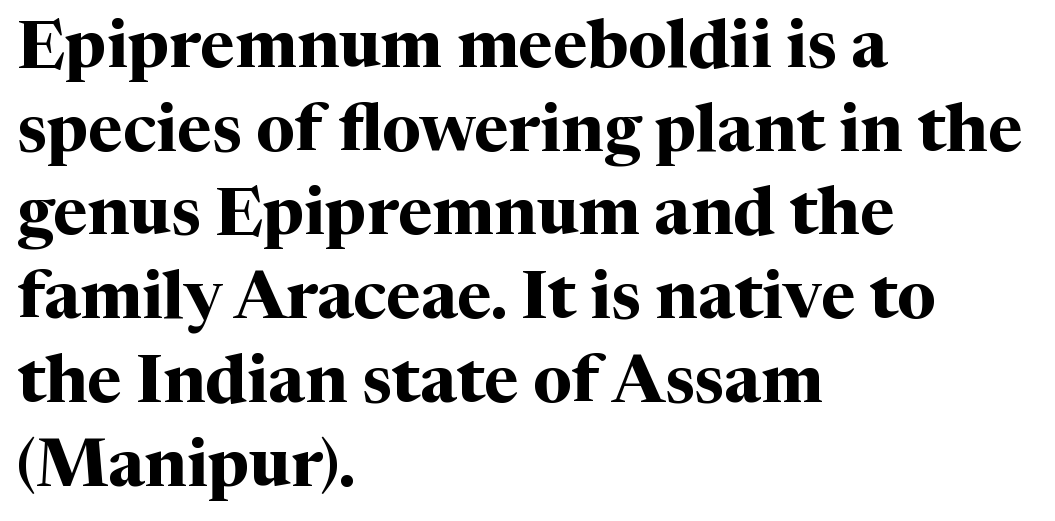
Q: Is the text bold? A: Yes.
Q: Is the text italic (slanted)? A: No, it is upright.
Q: Is the typeface a serif or a sans-serif typeface? A: Serif.
Q: Is the text underlined? A: No.
Q: How is the paragraph aligned? A: Left-aligned.
Q: Is the spacing between letters normal or unusually wide? A: Normal.
Q: Is the spacing between lines tight, normal or loose? A: Normal.
Q: Width (condensed, normal, or wide)? A: Normal.
Q: Stroke contrast? A: Medium.
Q: x-height? A: Medium.
Q: Monospaced? A: No.
